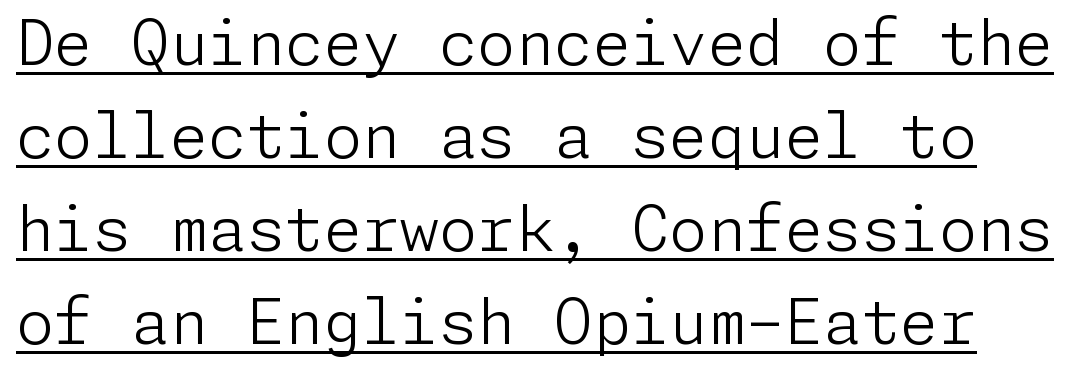
{"serif": "no", "italic": "no", "bold": "no", "weight": "light", "width": "normal", "stroke_contrast": "low", "x_height": "medium", "underline": "yes", "line_spacing": "normal", "line_spacing_ratio": 1.5, "letter_spacing": "normal", "letter_spacing_em": 0.0, "glyph_px": 62}
